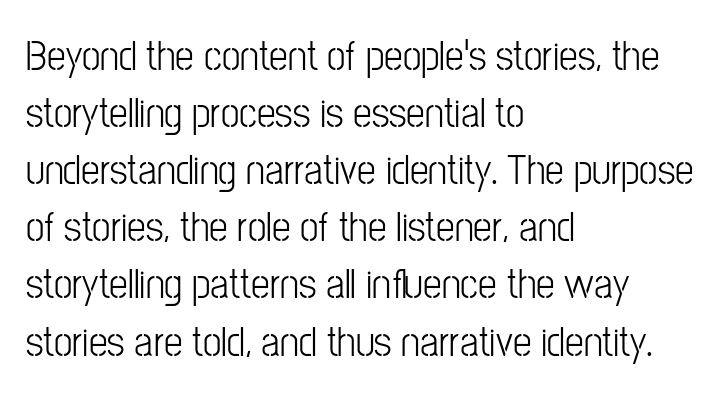
Q: Is the text bold? A: No.
Q: Is the text italic (slanted)? A: No, it is upright.
Q: Is the typeface a serif or a sans-serif typeface? A: Sans-serif.
Q: Is the text underlined? A: No.
Q: How is the paragraph aligned? A: Left-aligned.
Q: Is the spacing between letters normal or unusually wide? A: Normal.
Q: Is the spacing between lines tight, normal or loose? A: Normal.
Q: Width (condensed, normal, or wide)? A: Condensed.
Q: Stroke contrast? A: Low.
Q: x-height? A: Medium.
Q: Monospaced? A: No.
